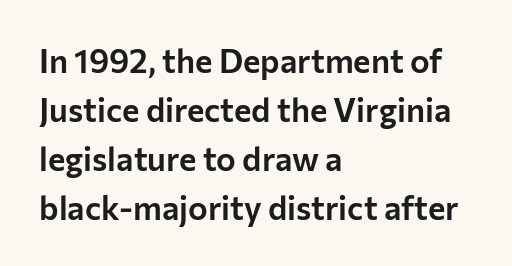
The image shows 33 px sans-serif type, upright; set left-aligned, normal line spacing (1.48x), normal letter spacing, not underlined; low stroke contrast and a medium x-height.
